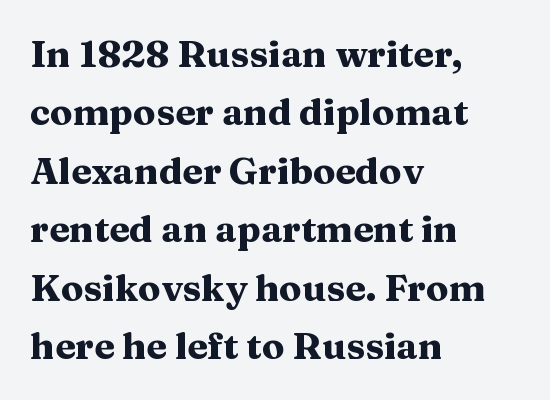
{"serif": "yes", "italic": "no", "bold": "yes", "weight": "heavy", "width": "wide", "stroke_contrast": "medium", "x_height": "medium", "monospaced": "no", "underline": "no", "align": "left", "line_spacing": "normal", "line_spacing_ratio": 1.58, "letter_spacing": "normal", "letter_spacing_em": 0.0, "glyph_px": 37}
